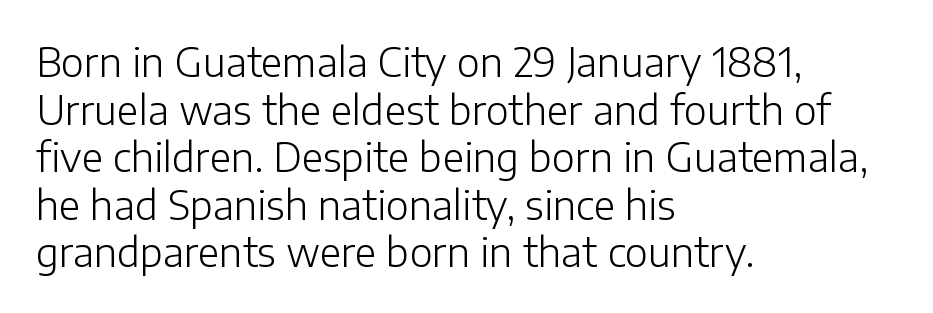
The image shows 39 px light sans-serif type, upright; set left-aligned, line spacing 1.22x, normal letter spacing, not underlined; low stroke contrast and a medium x-height.
